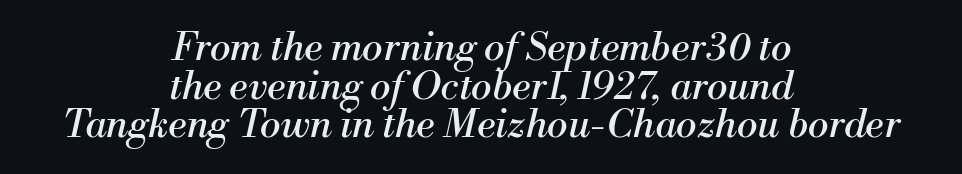
The image shows 39 px regular-weight serif type, italic (leaning right); set centered, tight line spacing (0.99x), normal letter spacing, not underlined; medium stroke contrast and a small x-height.
